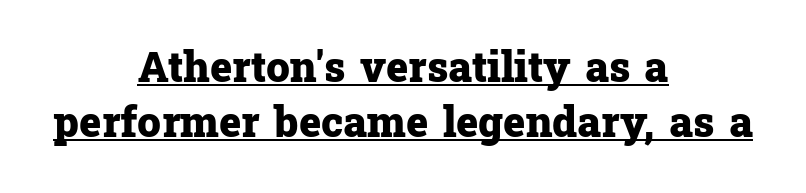
The image shows 42 px heavy serif type, upright; set centered, normal line spacing (1.32x), normal letter spacing, underlined; low stroke contrast and a medium x-height.
